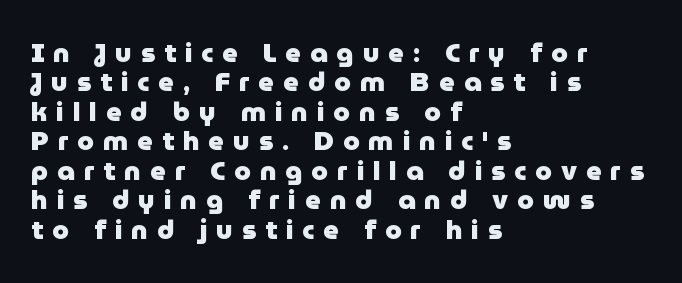
The image shows 27 px bold type, upright; set left-aligned, tight line spacing (1.09x), unusually wide letter spacing (+0.33 em), not underlined.
